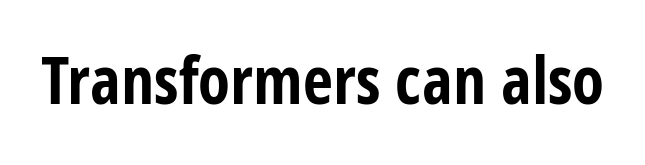
{"serif": "no", "italic": "no", "bold": "yes", "weight": "bold", "width": "condensed", "stroke_contrast": "low", "x_height": "large", "monospaced": "no", "underline": "no", "letter_spacing": "normal", "letter_spacing_em": 0.0, "glyph_px": 66}
